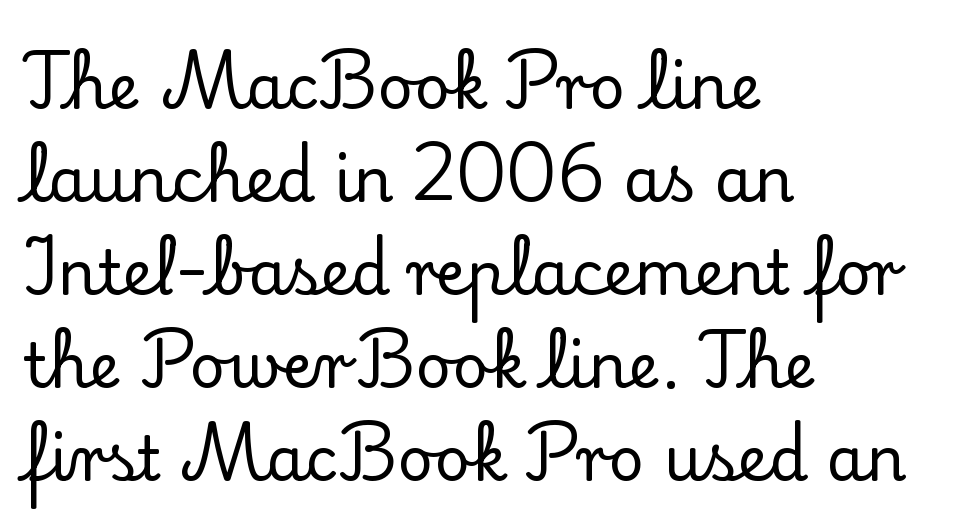
The image shows 62 px serif type, upright; set left-aligned, normal line spacing (1.5x), normal letter spacing, not underlined; low stroke contrast and a small x-height.
